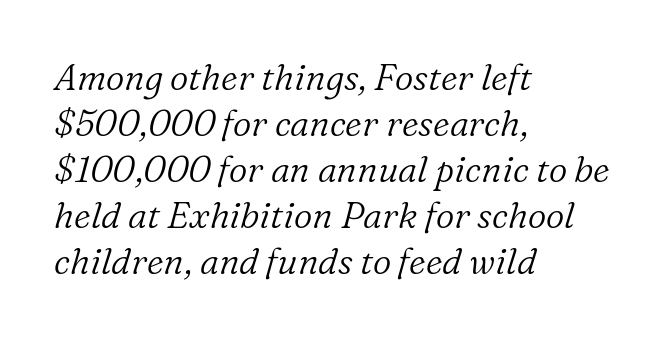
Q: Is the text bold? A: No.
Q: Is the text italic (slanted)? A: Yes, it leans right by about 16 degrees.
Q: Is the typeface a serif or a sans-serif typeface? A: Serif.
Q: Is the text underlined? A: No.
Q: How is the paragraph aligned? A: Left-aligned.
Q: Is the spacing between letters normal or unusually wide? A: Normal.
Q: Is the spacing between lines tight, normal or loose? A: Normal.
Q: Width (condensed, normal, or wide)? A: Normal.
Q: Stroke contrast? A: Low.
Q: x-height? A: Medium.
Q: Monospaced? A: No.
